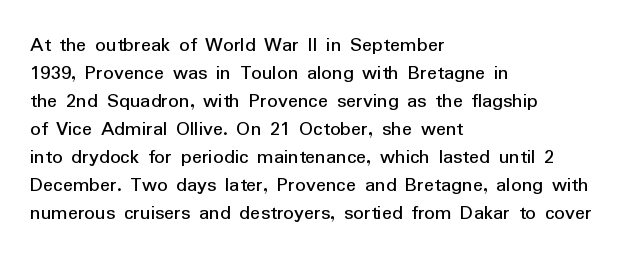
The image shows 21 px text type, upright; set left-aligned, normal line spacing (1.33x), normal letter spacing, not underlined.
